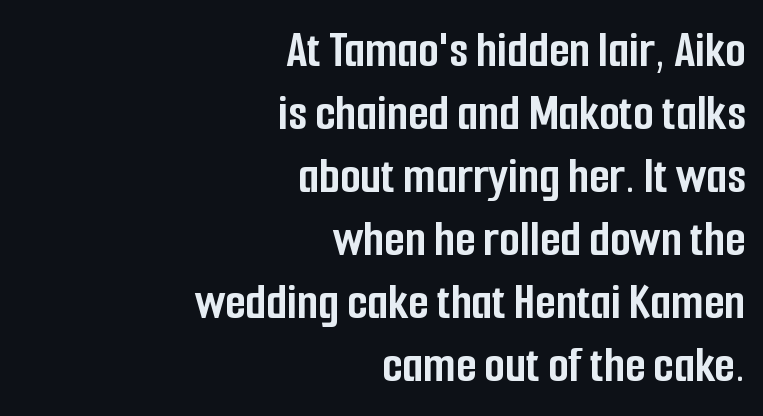
Q: Is the text bold? A: Yes.
Q: Is the text italic (slanted)? A: No, it is upright.
Q: Is the typeface a serif or a sans-serif typeface? A: Sans-serif.
Q: Is the text underlined? A: No.
Q: How is the paragraph aligned? A: Right-aligned.
Q: Is the spacing between letters normal or unusually wide? A: Normal.
Q: Width (condensed, normal, or wide)? A: Condensed.
Q: Stroke contrast? A: Low.
Q: x-height? A: Medium.
Q: Monospaced? A: No.
